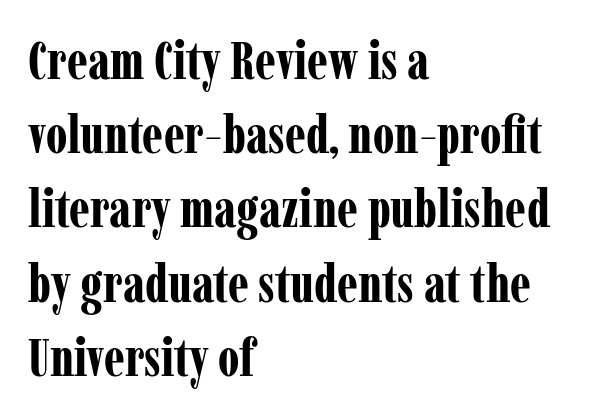
{"serif": "yes", "italic": "no", "bold": "yes", "weight": "bold", "width": "condensed", "stroke_contrast": "low", "x_height": "medium", "monospaced": "no", "underline": "no", "align": "left", "line_spacing": "normal", "line_spacing_ratio": 1.4, "letter_spacing": "normal", "letter_spacing_em": 0.0, "glyph_px": 53}
